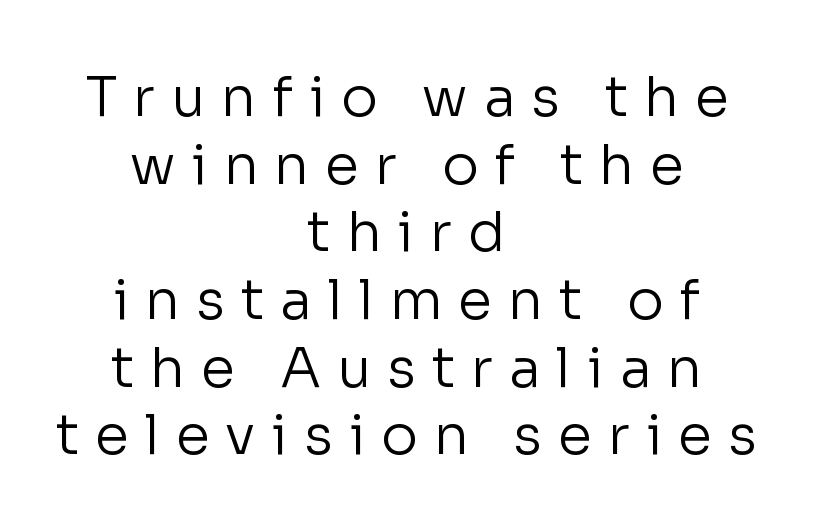
The whitespace from short lines is split evenly between both sides. This rendering features lettering with no underline. The letters advance in unequal steps, a hallmark of proportional type. The letterforms sit at book weight or below. Ordinary non-slanted type is in use.
